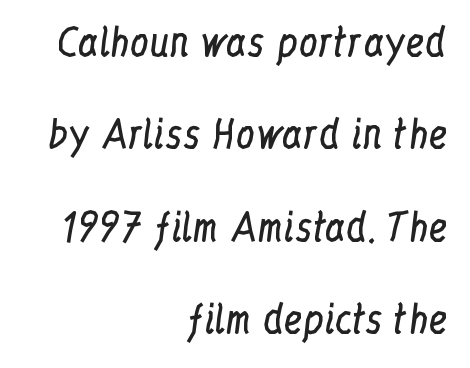
{"serif": "yes", "bold": "no", "weight": "regular", "width": "condensed", "stroke_contrast": "low", "x_height": "medium", "monospaced": "no", "underline": "no", "align": "right", "line_spacing": "loose", "line_spacing_ratio": 2.43, "letter_spacing": "normal", "letter_spacing_em": 0.0, "glyph_px": 38}
